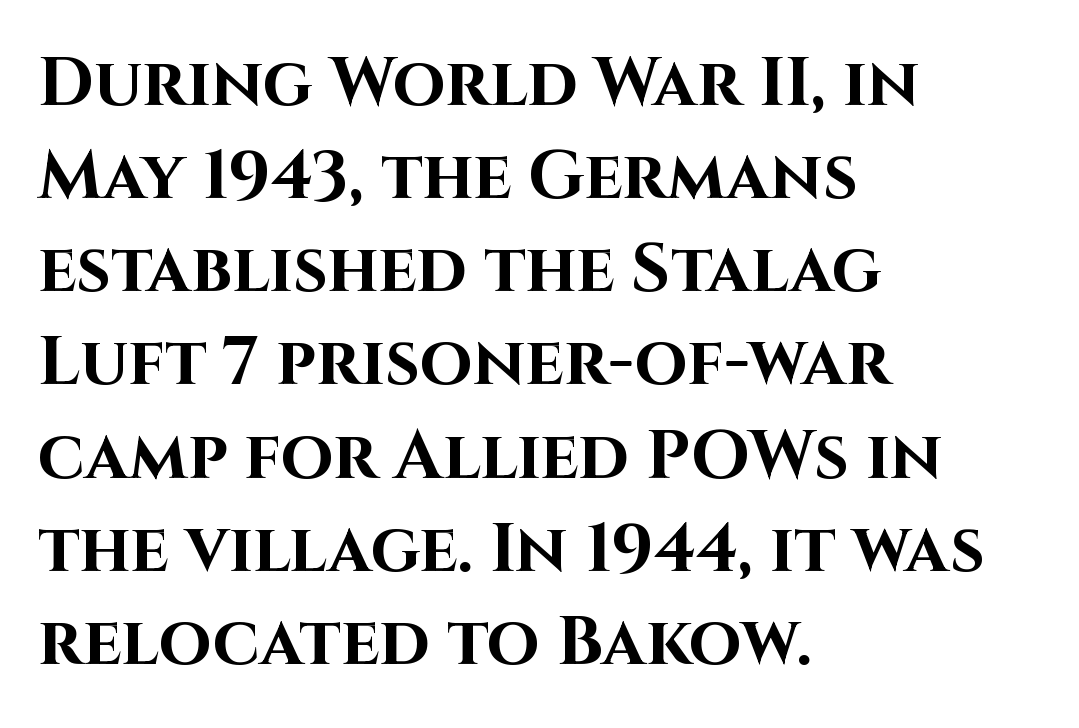
The image shows 68 px bold sans-serif type, upright; set left-aligned, normal line spacing (1.37x), normal letter spacing, not underlined; high stroke contrast and a large x-height.
